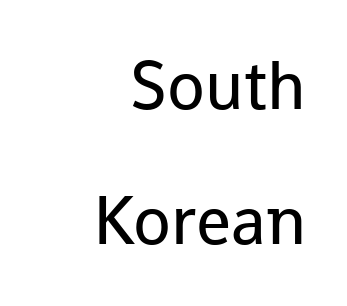
Q: Is the text bold? A: No.
Q: Is the text italic (slanted)? A: No, it is upright.
Q: Is the typeface a serif or a sans-serif typeface? A: Sans-serif.
Q: Is the text underlined? A: No.
Q: How is the paragraph aligned? A: Right-aligned.
Q: Is the spacing between letters normal or unusually wide? A: Normal.
Q: Is the spacing between lines tight, normal or loose? A: Loose.
Q: Width (condensed, normal, or wide)? A: Normal.
Q: Stroke contrast? A: Low.
Q: x-height? A: Medium.
Q: Monospaced? A: No.
